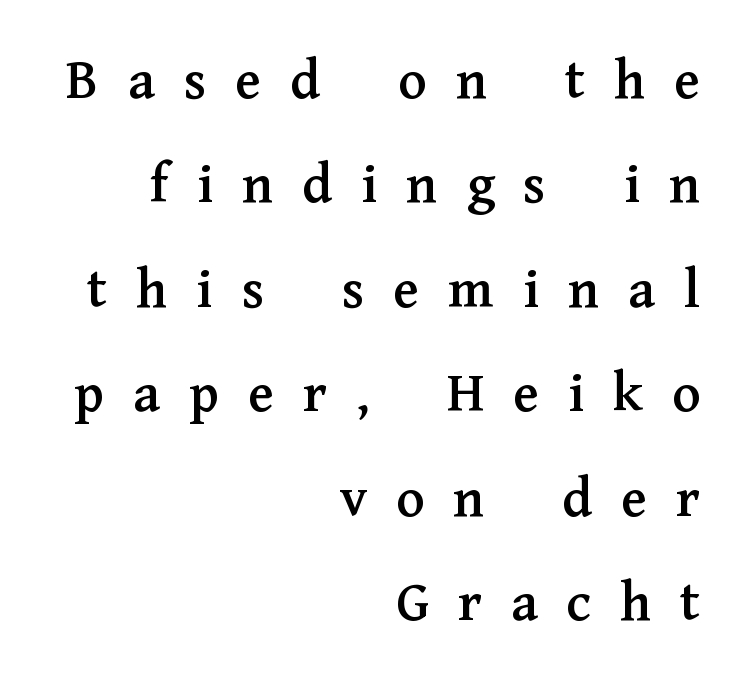
The image shows 58 px serif type, upright; set right-aligned, line spacing 1.8x, unusually wide letter spacing (+0.5 em), not underlined; medium stroke contrast and a medium x-height.
